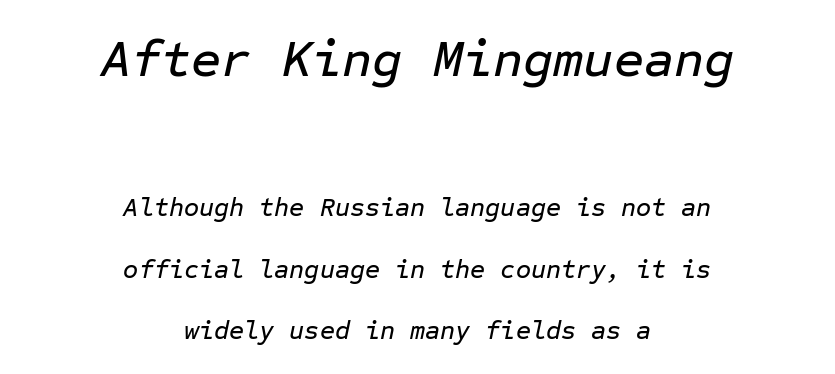
These lines are rendered in a fixed-pitch font. Does the copy run flush right? No — it is centered line by line. Any mark beneath the type? The region is blank. Caption: upper text group enlarged, lower text group reduced.
